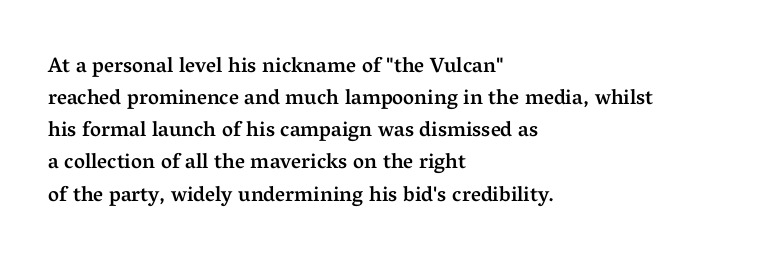
The image shows 21 px text type, upright; set left-aligned, normal line spacing (1.53x), normal letter spacing, not underlined.
